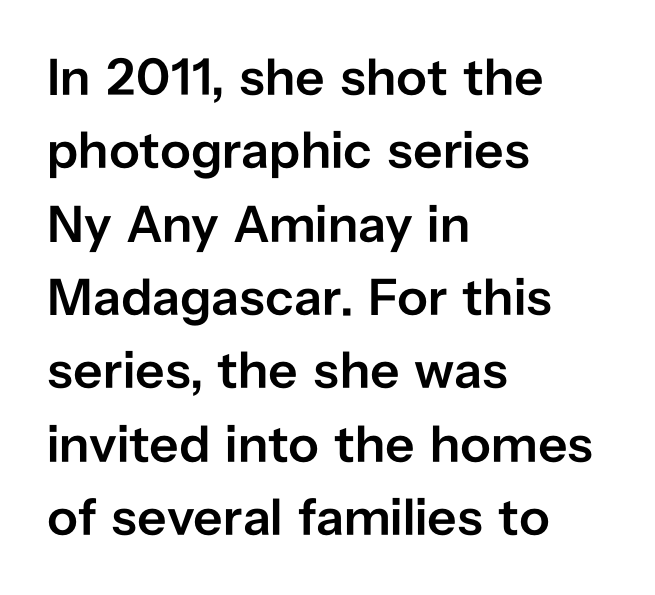
Q: Is the text bold? A: Semi-bold.
Q: Is the text italic (slanted)? A: No, it is upright.
Q: Is the typeface a serif or a sans-serif typeface? A: Sans-serif.
Q: Is the text underlined? A: No.
Q: How is the paragraph aligned? A: Left-aligned.
Q: Is the spacing between letters normal or unusually wide? A: Normal.
Q: Is the spacing between lines tight, normal or loose? A: Normal.
Q: Width (condensed, normal, or wide)? A: Normal.
Q: Stroke contrast? A: Low.
Q: x-height? A: Medium.
Q: Monospaced? A: No.
